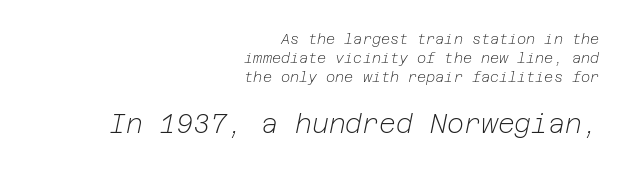
The image shows 26 px text type, italic (leaning right); set right-aligned, normal line spacing (1.36x), normal letter spacing, not underlined; the second (bottom) block is 1.86x larger.
